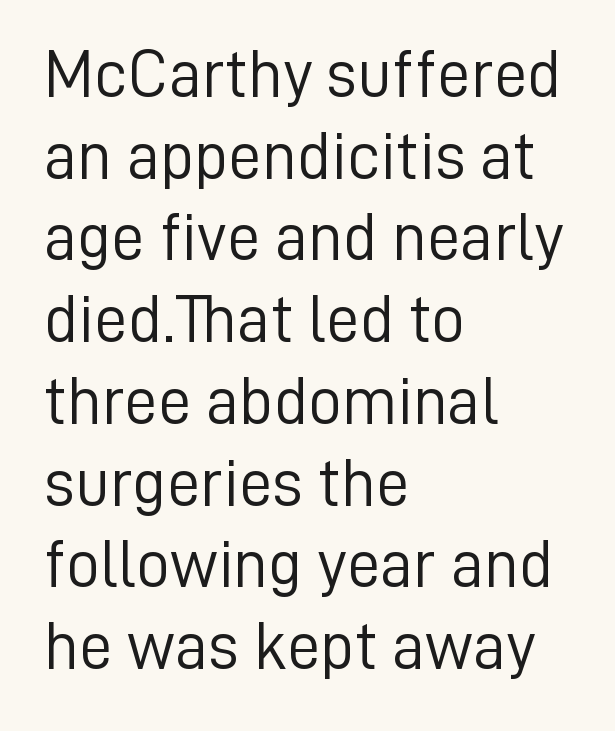
Q: Is the text bold? A: No.
Q: Is the text italic (slanted)? A: No, it is upright.
Q: Is the typeface a serif or a sans-serif typeface? A: Sans-serif.
Q: Is the text underlined? A: No.
Q: How is the paragraph aligned? A: Left-aligned.
Q: Is the spacing between letters normal or unusually wide? A: Normal.
Q: Width (condensed, normal, or wide)? A: Normal.
Q: Stroke contrast? A: Low.
Q: x-height? A: Medium.
Q: Monospaced? A: No.
